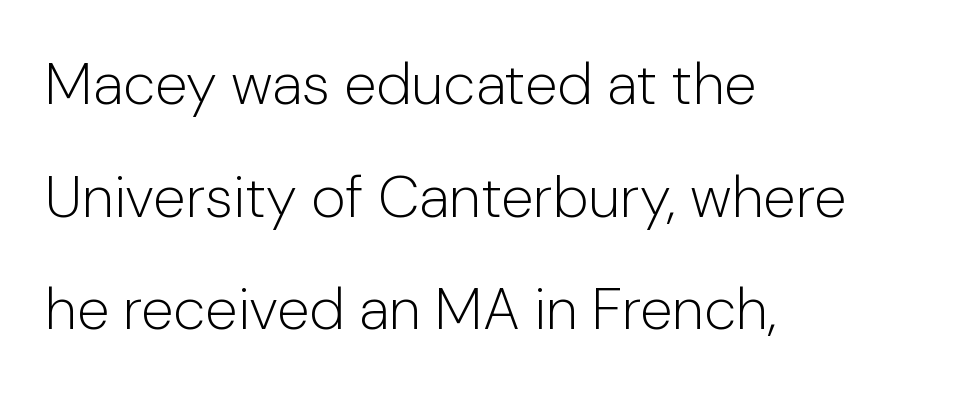
The lines are quadded left. Unmarked baselines from the first word to the last. You could not count columns in this text — the font is proportionally spaced. It's the straight-up-and-down kind of type. Look at the bottom of the vertical strokes: they stop flat, with no serifs.
